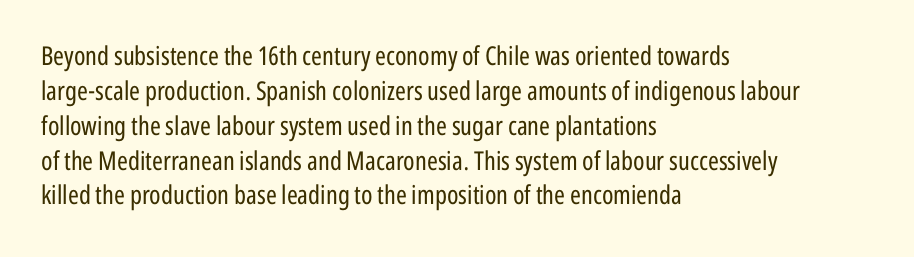
The strip under each line holds only bare page. Short note: letters normally spaced. The axis of the letterforms is exactly vertical. Line spacing here is normal. The rendering anchors every line to the left-hand side.
